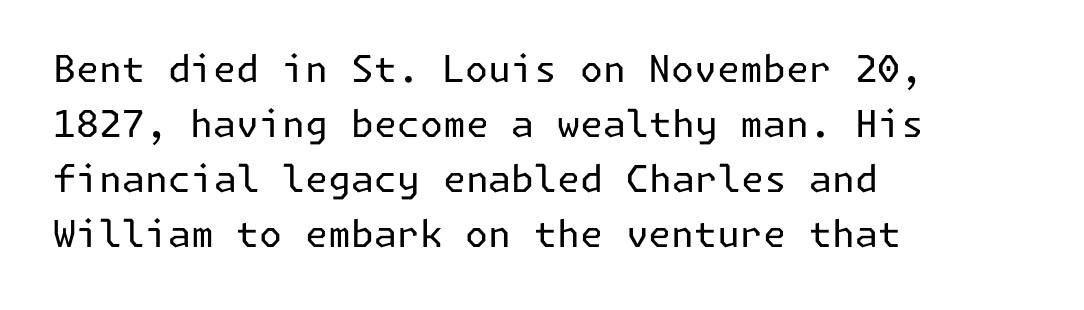
Note: no serifs on the glyphs. On a weight scale, this lands at 450 or below. Rendered with straight, roman letterforms. The specimen omits any rule beneath the text block's lines.
